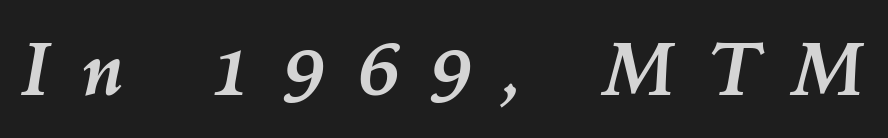
Thick stems and heavy bowls — unmistakably bold. The baseline area is clear. Posture: slanted. The face used here is rendered with a markedly widened letterfit. Do the characters align in a grid? No, the font is proportional.
